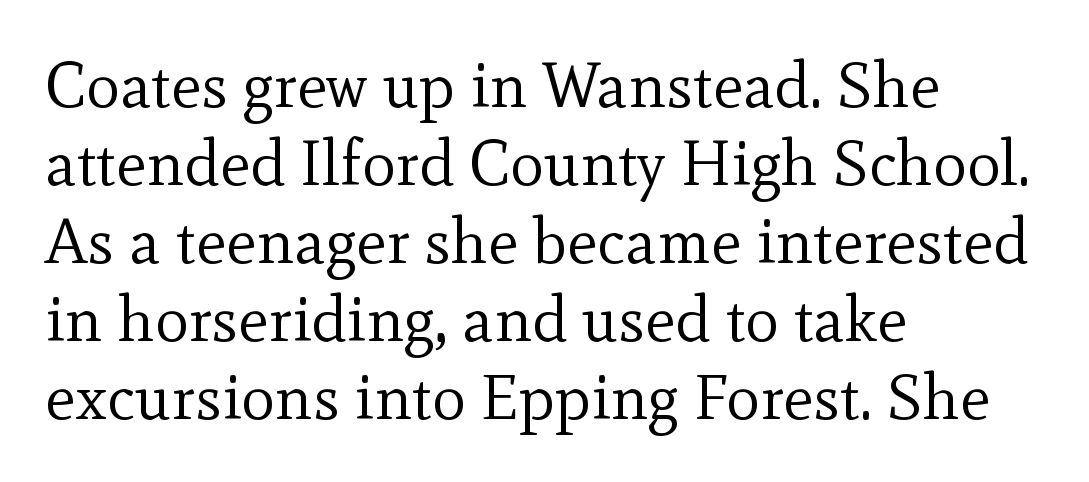
Every stem runs plumb, perpendicular to the baseline. Short and long lines alike share a common starting point at left. Inter-character spacing is left at the font's built-in metrics. Honestly, there is no underline to notice here at all. The rendering uses natural spacing where letterforms have individual widths.
